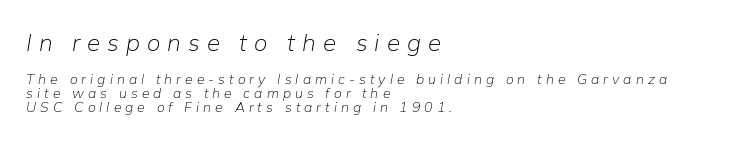
Q: Is the text bold? A: No.
Q: Is the text italic (slanted)? A: Yes, it leans right by about 9 degrees.
Q: Is the text underlined? A: No.
Q: How is the paragraph aligned? A: Left-aligned.
Q: Is the spacing between letters normal or unusually wide? A: Unusually wide.
Q: Is the spacing between lines tight, normal or loose? A: Tight.
Q: Which block of text is set in a larger size, the first (top) or the second (bottom)? A: The first (top) one.
